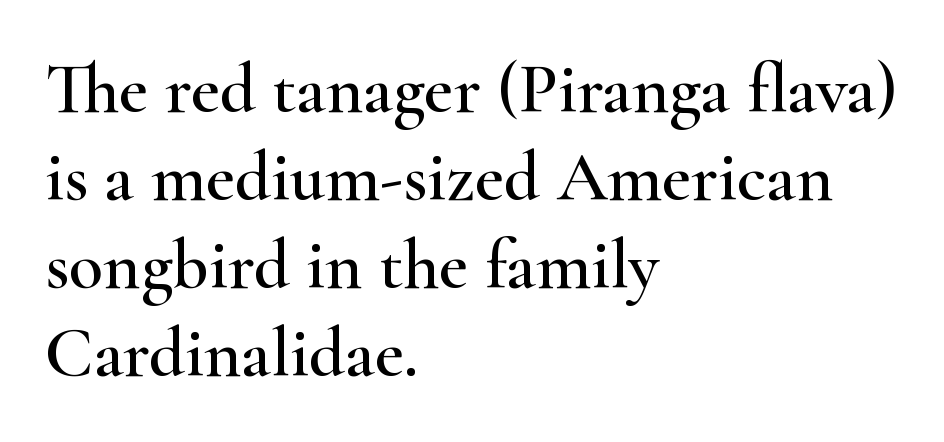
The compositor pushed each line to the left boundary. Spacing verdict: proportional, widths tailored to each character. No word sits above an underline. Spacing between characters is what you'd get straight out of the box. Serif or sans? Serif — the stroke terminals have little feet. You can tell it's not italic because the verticals are truly vertical.
